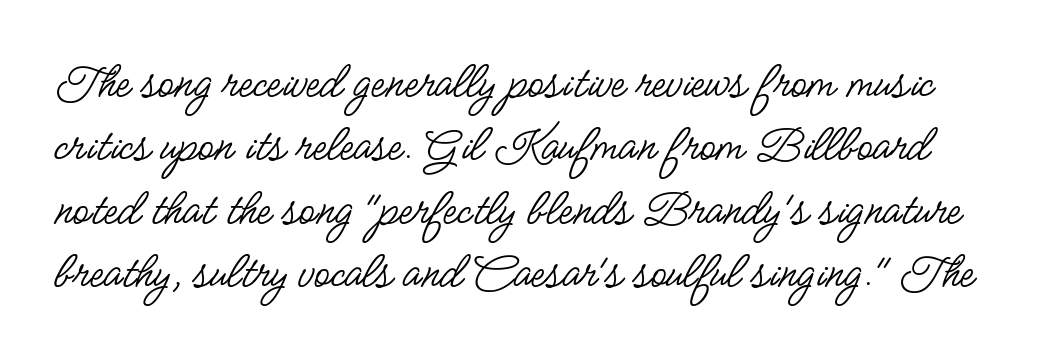
{"serif": "no", "bold": "no", "weight": "regular", "width": "condensed", "stroke_contrast": "low", "x_height": "small", "monospaced": "no", "underline": "no", "line_spacing_ratio": 1.22, "letter_spacing": "normal", "letter_spacing_em": 0.0, "glyph_px": 52}
